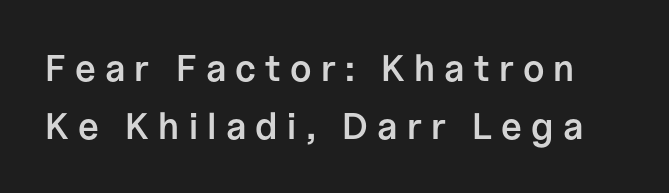
The letters advance in unequal steps, a hallmark of proportional type. How would I describe the line gaps? Plain and ordinary. Underline: absent. Does extra space separate the letters? Yes, quite a lot of it.
